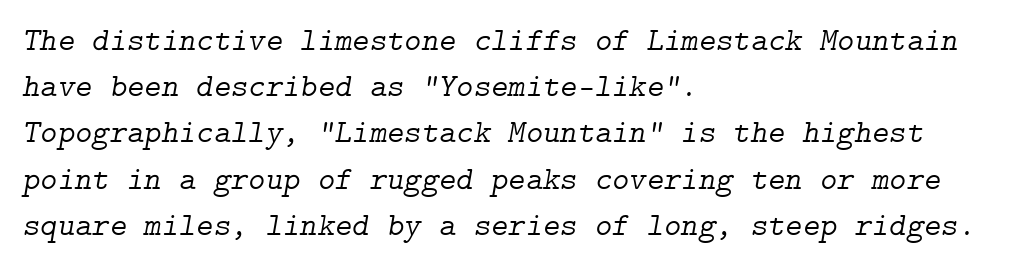
Tall strokes in this sample are angled rather than plumb. Words float on clear page, feet unadorned. The leading is moderate, giving the passage an even texture. Honestly, the letter spacing is just normal — you wouldn't notice it. Weight: not bold — regular or lighter.
